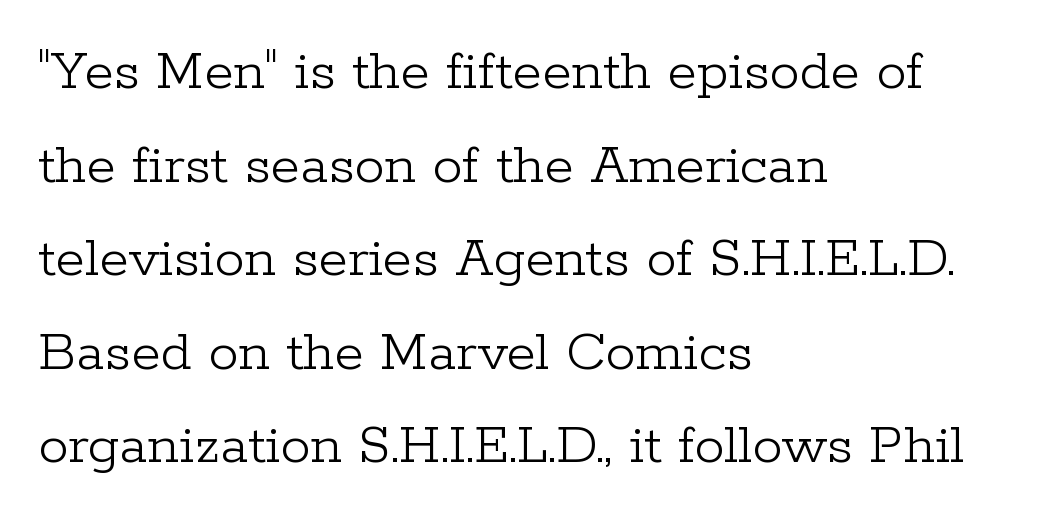
The text block is weighted toward the left margin, trailing off unevenly rightward. Classification — serif. The letters stand upright; this is a roman face. Nothing unusual about the tracking: characters are spaced as the font intends. Varying glyph widths throughout — classic text-font behaviour.
